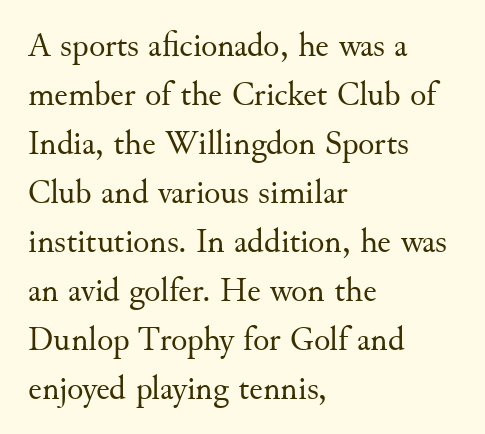
{"serif": "yes", "italic": "no", "bold": "no", "weight": "regular", "width": "normal", "stroke_contrast": "medium", "x_height": "small", "monospaced": "no", "underline": "no", "align": "left", "line_spacing": "normal", "line_spacing_ratio": 1.44, "letter_spacing": "normal", "letter_spacing_em": 0.0, "glyph_px": 34}
